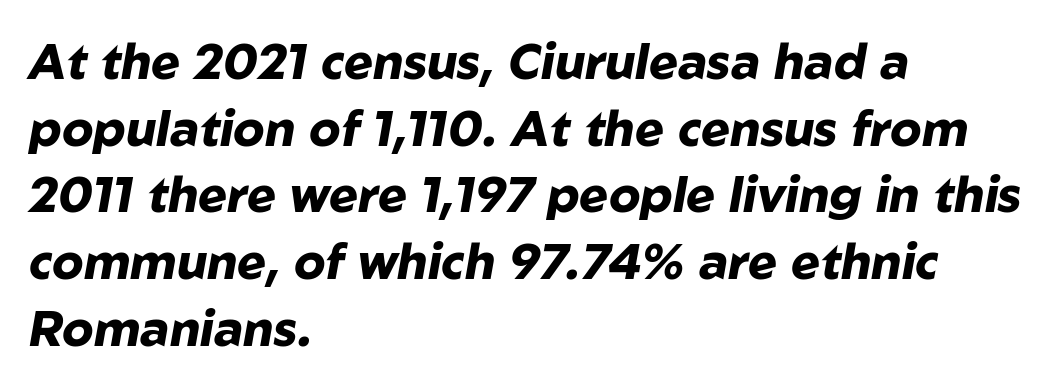
The image shows 49 px heavy type, italic (leaning right); set left-aligned, normal line spacing (1.36x), normal letter spacing, not underlined; low stroke contrast and a medium x-height.
